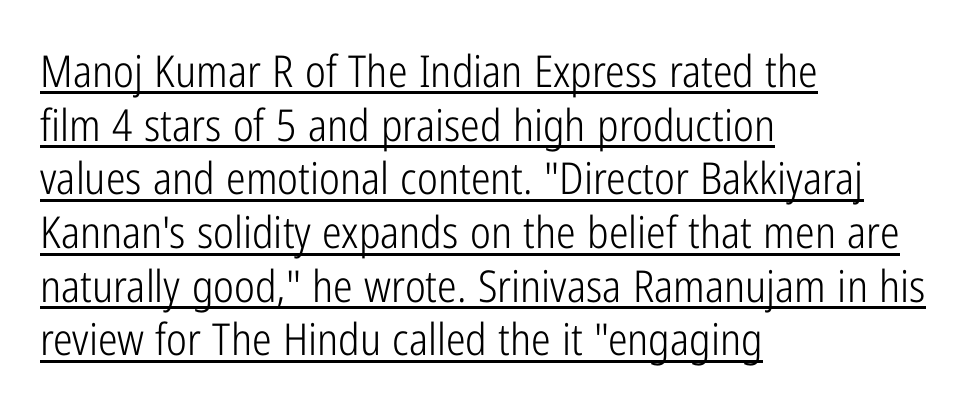
Varying glyph widths throughout — classic text-font behaviour. Look at the tracking — it's just the regular setting, nothing added. This is underlined copy, the kind a proofreader might mark for attention. Reading down the block, your eye returns to a fixed left position each line.
